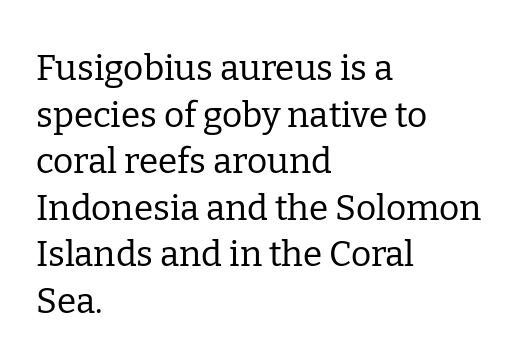
{"serif": "yes", "italic": "no", "bold": "no", "weight": "regular", "width": "normal", "stroke_contrast": "low", "x_height": "medium", "monospaced": "no", "underline": "no", "align": "left", "line_spacing": "normal", "line_spacing_ratio": 1.33, "letter_spacing": "normal", "letter_spacing_em": 0.0, "glyph_px": 35}
